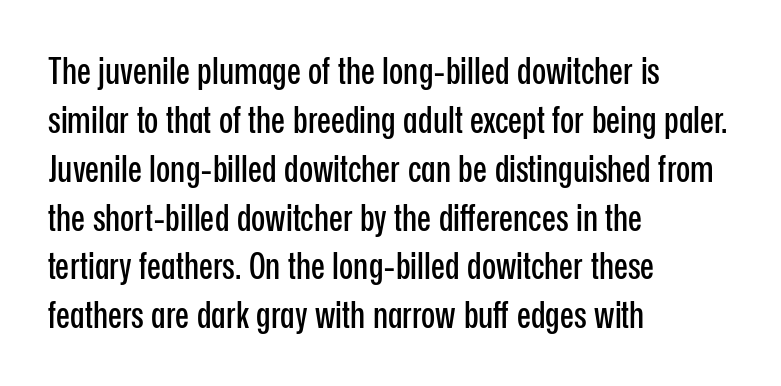
Q: Is the text italic (slanted)? A: No, it is upright.
Q: Is the typeface a serif or a sans-serif typeface? A: Sans-serif.
Q: Is the text underlined? A: No.
Q: How is the paragraph aligned? A: Left-aligned.
Q: Is the spacing between letters normal or unusually wide? A: Normal.
Q: Is the spacing between lines tight, normal or loose? A: Normal.
Q: Width (condensed, normal, or wide)? A: Condensed.
Q: Stroke contrast? A: Low.
Q: x-height? A: Medium.
Q: Monospaced? A: No.
